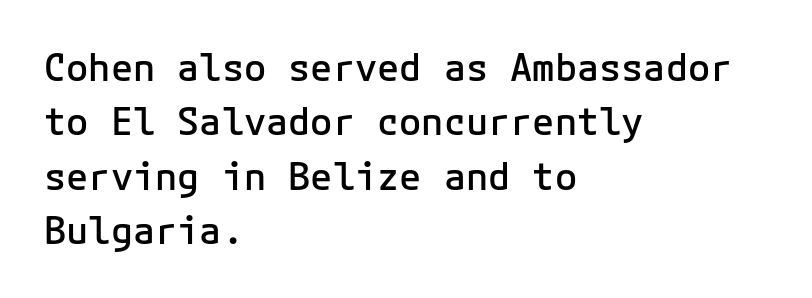
Lines of text with bare space underneath. The font family rendered here belongs to the sans-serif group. You can tell it's not italic because the verticals are truly vertical. Moderately thickened strokes mark this as semibold type. The rows are spaced the way most documents space them.
